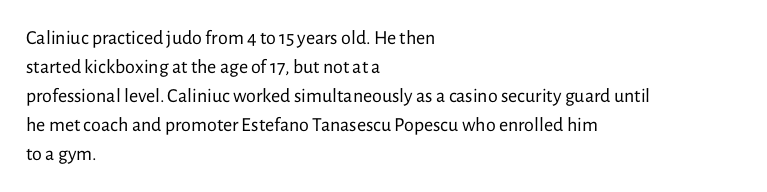
{"italic": "no", "bold": "no", "underline": "no", "align": "left", "line_spacing": "normal", "line_spacing_ratio": 1.45, "letter_spacing": "normal", "letter_spacing_em": 0.0, "glyph_px": 20}
